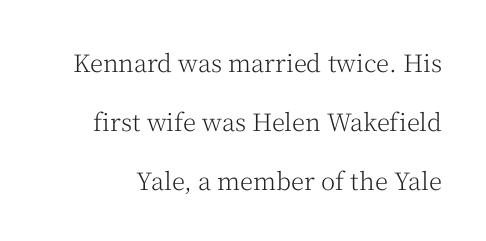
The image shows 24 px text type, upright; set loose line spacing (2.45x), normal letter spacing, not underlined.
